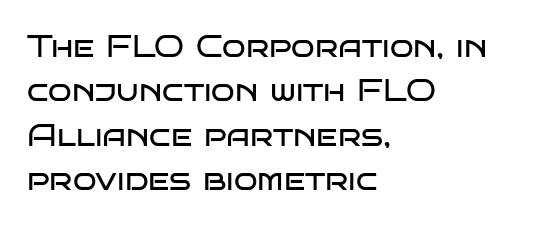
Students, note that the glyphs here touch the page at normal intervals. Every character sits straight up, as roman type does. Varying glyph widths throughout — classic text-font behaviour. Serif or sans? Sans — the stroke terminals are bare.
